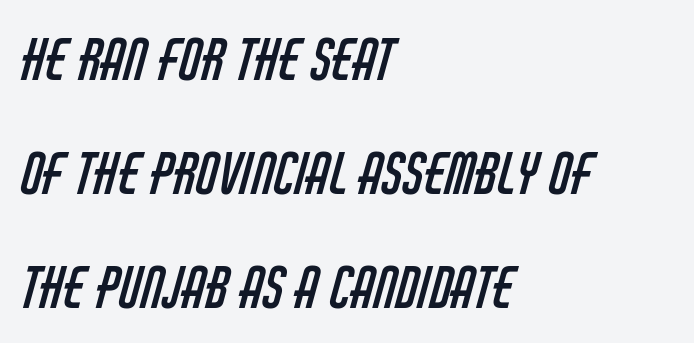
The image shows 57 px regular-weight, condensed sans-serif type; set left-aligned, loose line spacing (2.0x), normal letter spacing, not underlined; low stroke contrast and a large x-height.
